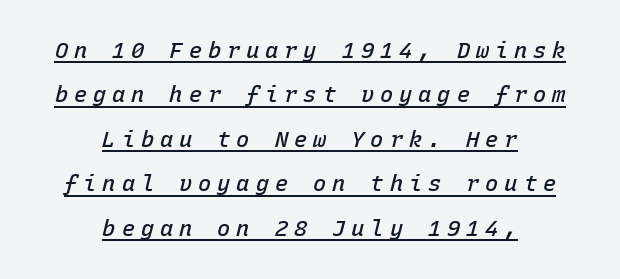
Q: Is the text bold? A: Semi-bold.
Q: Is the text italic (slanted)? A: Yes, it leans right by about 15 degrees.
Q: Is the text underlined? A: Yes.
Q: How is the paragraph aligned? A: Centered.
Q: Is the spacing between letters normal or unusually wide? A: Unusually wide.
Q: Is the spacing between lines tight, normal or loose? A: Loose.
